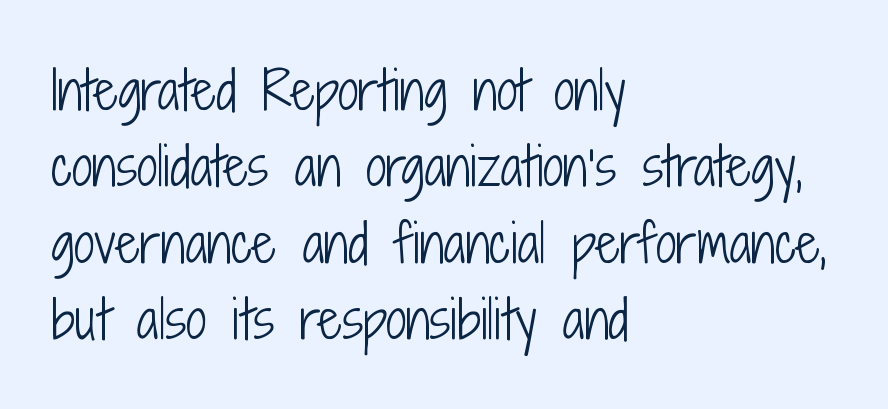
The image shows 52 px light, condensed sans-serif type, upright; set left-aligned, normal line spacing (1.47x), normal letter spacing, not underlined; low stroke contrast and a medium x-height.
